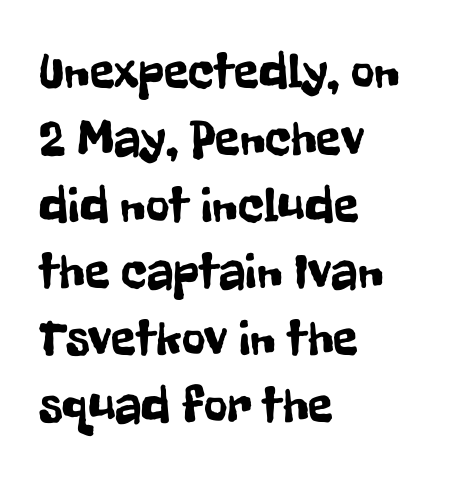
{"serif": "no", "italic": "no", "width": "condensed", "stroke_contrast": "low", "x_height": "medium", "monospaced": "no", "underline": "no", "align": "left", "line_spacing": "normal", "line_spacing_ratio": 1.31, "letter_spacing": "normal", "letter_spacing_em": 0.0, "glyph_px": 51}
